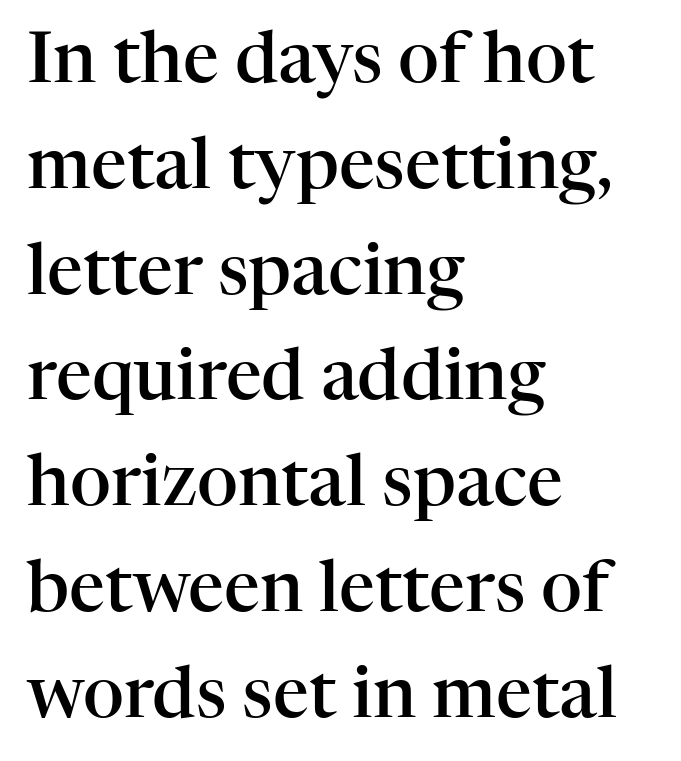
The image shows 71 px semibold serif type, upright; set left-aligned, normal line spacing (1.49x), normal letter spacing, not underlined; high stroke contrast and a medium x-height.
